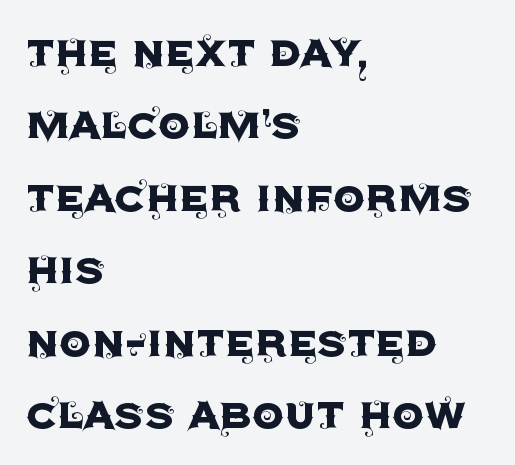
{"serif": "no", "italic": "no", "width": "normal", "x_height": "large", "monospaced": "no", "underline": "no", "align": "left", "line_spacing": "normal", "line_spacing_ratio": 1.42, "letter_spacing": "normal", "letter_spacing_em": 0.0, "glyph_px": 51}
